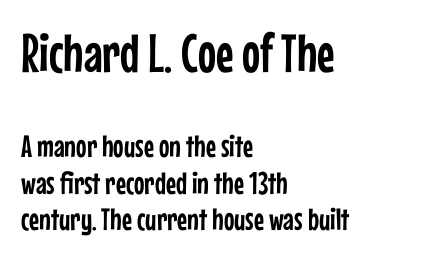
{"serif": "no", "italic": "no", "width": "condensed", "stroke_contrast": "low", "x_height": "medium", "monospaced": "no", "underline": "no", "align": "left", "line_spacing_ratio": 1.17, "letter_spacing": "normal", "letter_spacing_em": 0.0, "larger_block": "first", "size_ratio": 1.74, "glyph_px": 54}
